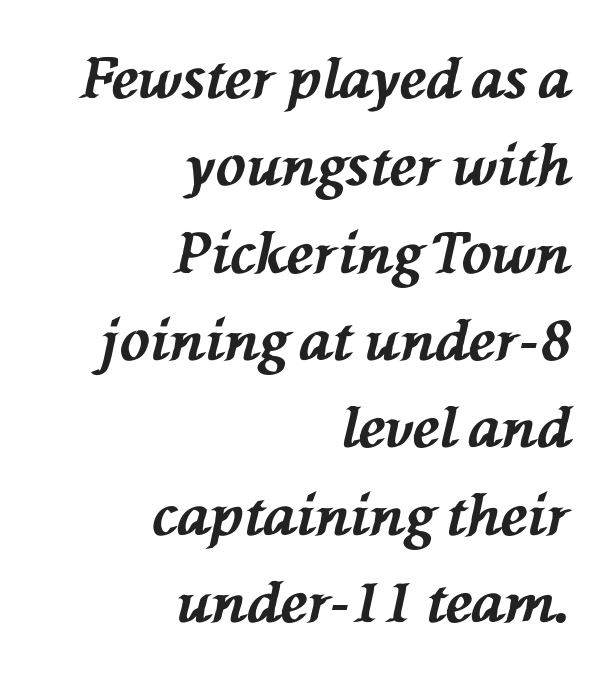
The letters advance in unequal steps, a hallmark of proportional type. Caption: bold face, heavy strokes. Tracking value appears to be zero — textbook default spacing. Does the lettering tilt? It does — this is italic. The passage is arranged like a letterhead date or caption credit — flush right. Honestly, the row spacing looks completely unremarkable.
